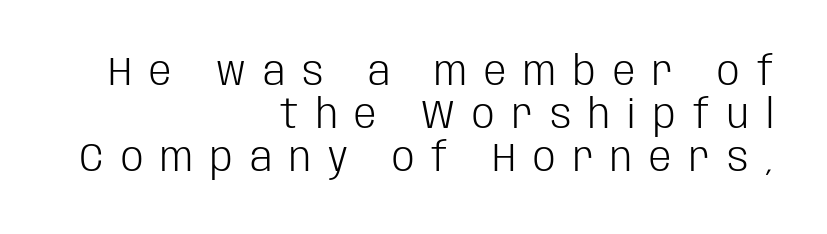
{"serif": "no", "italic": "no", "bold": "no", "weight": "light", "width": "condensed", "stroke_contrast": "low", "x_height": "large", "monospaced": "no", "underline": "no", "align": "right", "line_spacing": "tight", "line_spacing_ratio": 1.07, "letter_spacing": "wide", "letter_spacing_em": 0.43, "glyph_px": 40}
